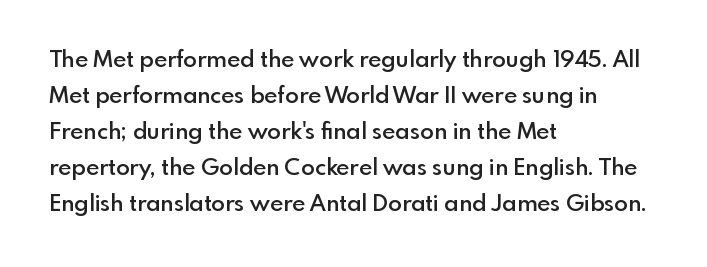
The image shows 23 px text type, upright; set left-aligned, normal line spacing (1.57x), normal letter spacing, not underlined.
